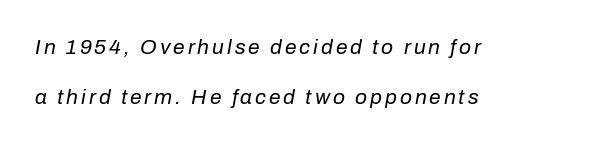
No heavy texture on the line: the type isn't bold. The typesetter chose a ragged-right arrangement here. Quick note: underline off. The designer dialed line spacing up above the default. The text carries the slant typical of an italic or oblique font.
